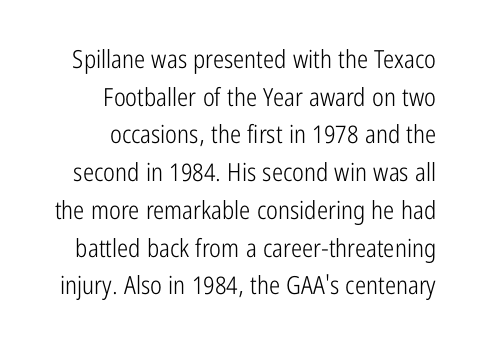
Q: Is the text bold? A: No.
Q: Is the text italic (slanted)? A: No, it is upright.
Q: Is the text underlined? A: No.
Q: Is the spacing between letters normal or unusually wide? A: Normal.
Q: Is the spacing between lines tight, normal or loose? A: Normal.
